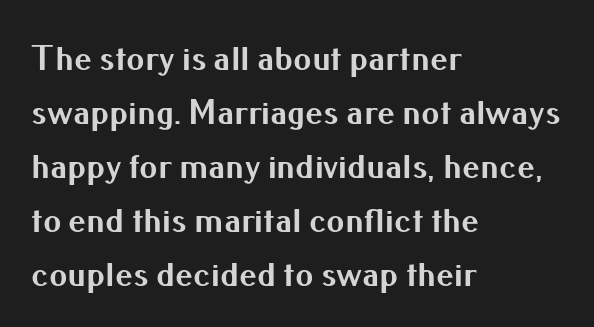
Q: Is the text bold? A: Yes.
Q: Is the text italic (slanted)? A: No, it is upright.
Q: Is the typeface a serif or a sans-serif typeface? A: Sans-serif.
Q: Is the text underlined? A: No.
Q: How is the paragraph aligned? A: Left-aligned.
Q: Is the spacing between letters normal or unusually wide? A: Normal.
Q: Is the spacing between lines tight, normal or loose? A: Normal.
Q: Width (condensed, normal, or wide)? A: Normal.
Q: Stroke contrast? A: Medium.
Q: x-height? A: Small.
Q: Monospaced? A: No.
